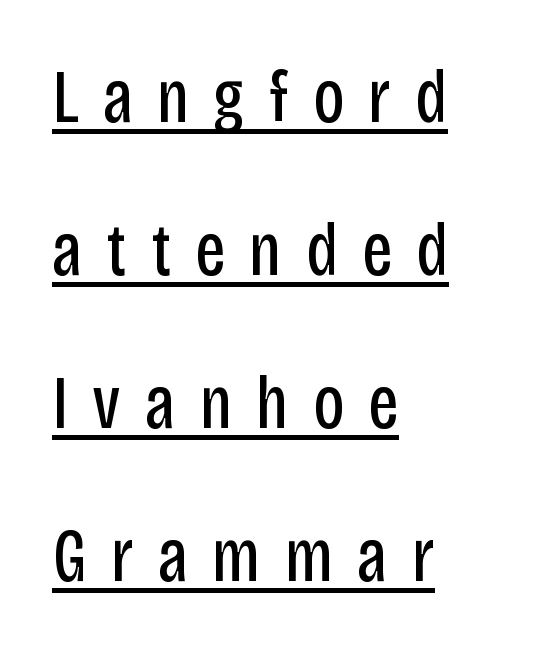
How are the letters spaced? Widely, with obvious added tracking. Letters have the restrained weight of plain body copy at most. This sample trades compactness for vertical openness between lines. The face used here is proportionally spaced, like ordinary book or web type.
